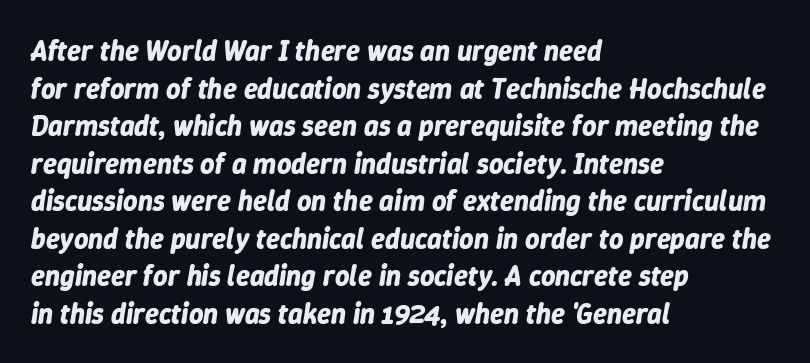
Q: Is the text bold? A: Yes.
Q: Is the text italic (slanted)? A: Yes, it leans right by about 9 degrees.
Q: Is the text underlined? A: No.
Q: How is the paragraph aligned? A: Left-aligned.
Q: Is the spacing between letters normal or unusually wide? A: Normal.
Q: Is the spacing between lines tight, normal or loose? A: Normal.
Q: Width (condensed, normal, or wide)? A: Normal.
Q: Stroke contrast? A: Low.
Q: x-height? A: Medium.
Q: Monospaced? A: No.
